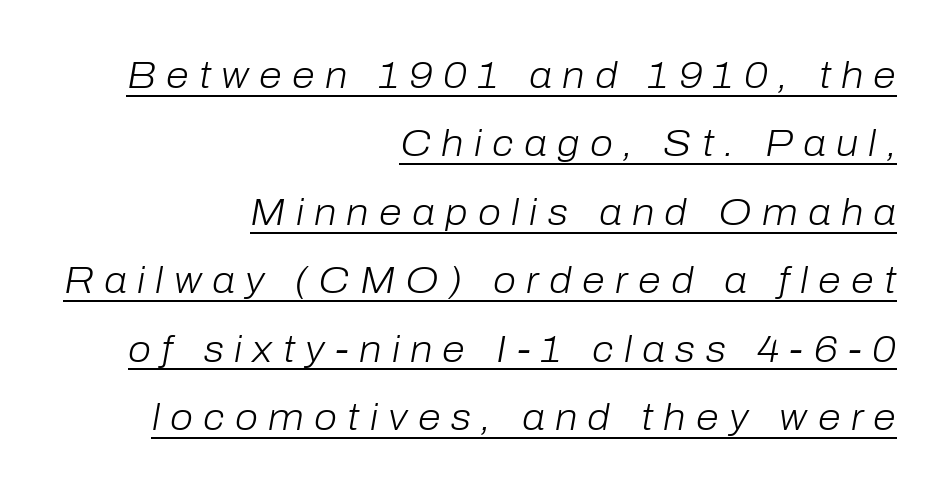
The image shows 37 px light type, italic (leaning right); set right-aligned, line spacing 1.85x, unusually wide letter spacing (+0.28 em), underlined; low stroke contrast and a medium x-height.
